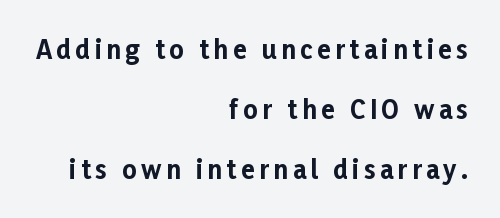
Q: Is the text bold? A: Yes.
Q: Is the text italic (slanted)? A: No, it is upright.
Q: Is the text underlined? A: No.
Q: How is the paragraph aligned? A: Right-aligned.
Q: Is the spacing between lines tight, normal or loose? A: Loose.
